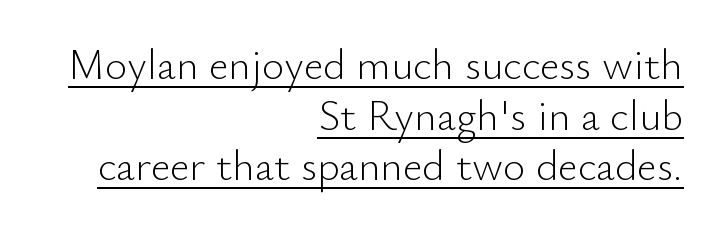
{"serif": "no", "italic": "no", "bold": "no", "weight": "light", "width": "normal", "stroke_contrast": "low", "x_height": "small", "monospaced": "no", "underline": "yes", "align": "right", "line_spacing_ratio": 1.18, "letter_spacing": "normal", "letter_spacing_em": 0.0, "glyph_px": 43}
